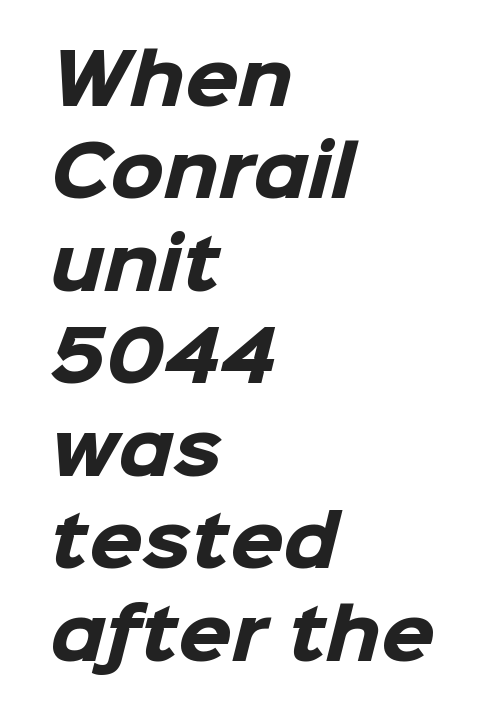
The image shows 69 px heavy sans-serif type; set left-aligned, normal line spacing (1.34x), normal letter spacing, not underlined; low stroke contrast and a medium x-height.
